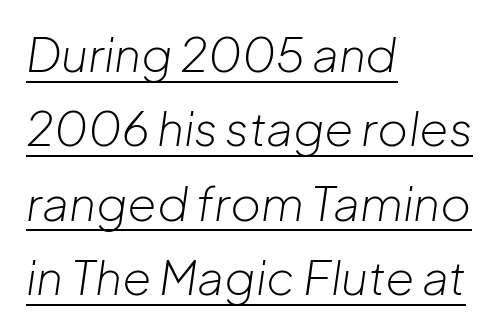
The glyphs look as if they've been sheared to an angle. Every row of glyphs begins at an identical x-position on the left. Weight: not bold — regular or lighter. The rendering uses the underline text-decoration. Varying glyph widths throughout — classic text-font behaviour. The space between consecutive lines is moderate.
